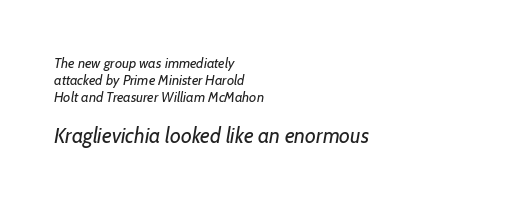
{"bold": "no", "underline": "no", "align": "left", "line_spacing_ratio": 1.22, "letter_spacing": "normal", "letter_spacing_em": 0.0, "larger_block": "second", "size_ratio": 1.5, "glyph_px": 21}
